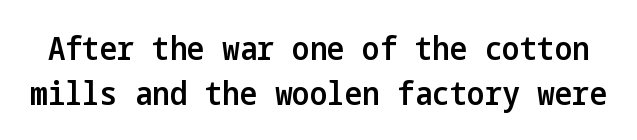
{"serif": "no", "italic": "no", "bold": "semi", "weight": "semibold", "width": "condensed", "stroke_contrast": "low", "x_height": "medium", "underline": "no", "line_spacing": "normal", "line_spacing_ratio": 1.37, "letter_spacing": "normal", "letter_spacing_em": 0.0, "glyph_px": 33}
